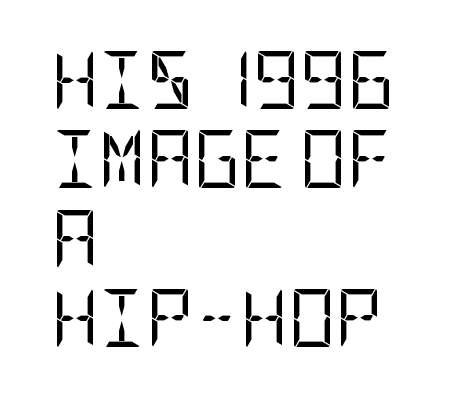
Q: Is the text bold? A: No.
Q: Is the text italic (slanted)? A: No, it is upright.
Q: Is the typeface a serif or a sans-serif typeface? A: Sans-serif.
Q: Is the text underlined? A: No.
Q: How is the paragraph aligned? A: Left-aligned.
Q: Is the spacing between letters normal or unusually wide? A: Normal.
Q: Is the spacing between lines tight, normal or loose? A: Normal.
Q: Width (condensed, normal, or wide)? A: Condensed.
Q: Stroke contrast? A: Low.
Q: x-height? A: Large.
